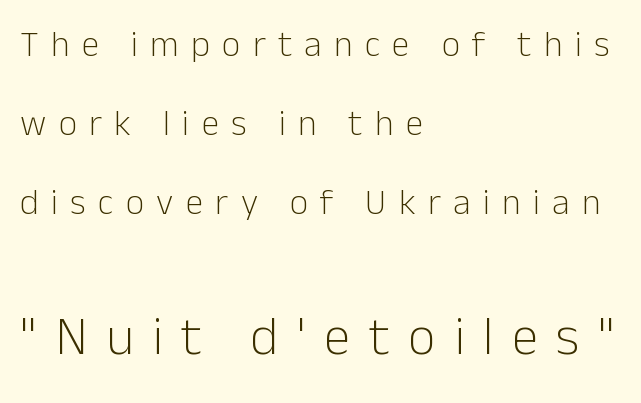
Q: Is the text bold? A: No.
Q: Is the text italic (slanted)? A: No, it is upright.
Q: Is the typeface a serif or a sans-serif typeface? A: Sans-serif.
Q: Is the text underlined? A: No.
Q: How is the paragraph aligned? A: Left-aligned.
Q: Is the spacing between letters normal or unusually wide? A: Unusually wide.
Q: Is the spacing between lines tight, normal or loose? A: Loose.
Q: Which block of text is set in a larger size, the first (top) or the second (bottom)? A: The second (bottom) one.
Q: Width (condensed, normal, or wide)? A: Normal.
Q: Stroke contrast? A: Low.
Q: x-height? A: Medium.
Q: Monospaced? A: No.
